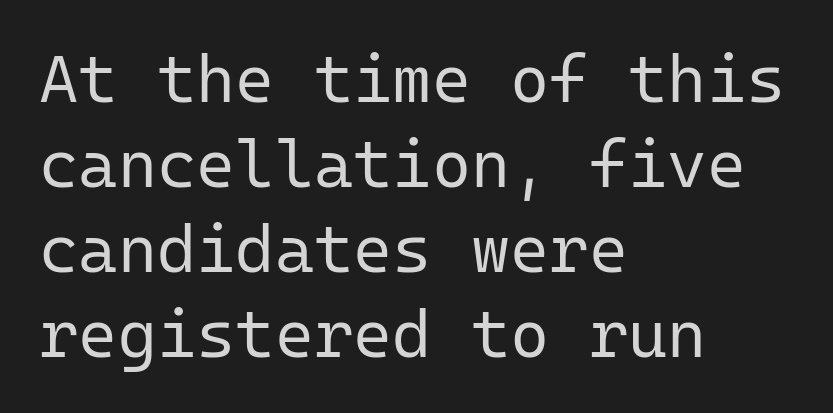
Q: Is the text bold? A: No.
Q: Is the text italic (slanted)? A: No, it is upright.
Q: Is the typeface a serif or a sans-serif typeface? A: Sans-serif.
Q: Is the text underlined? A: No.
Q: How is the paragraph aligned? A: Left-aligned.
Q: Is the spacing between letters normal or unusually wide? A: Normal.
Q: Is the spacing between lines tight, normal or loose? A: Normal.
Q: Width (condensed, normal, or wide)? A: Normal.
Q: Stroke contrast? A: Low.
Q: x-height? A: Medium.
Q: Monospaced? A: Yes.
